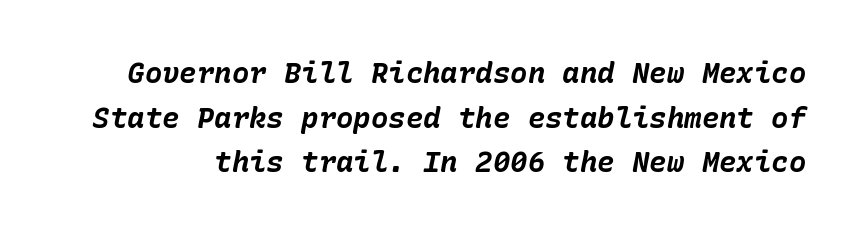
Q: Is the text bold? A: Yes.
Q: Is the text italic (slanted)? A: Yes, it leans right by about 10 degrees.
Q: Is the text underlined? A: No.
Q: Is the spacing between letters normal or unusually wide? A: Normal.
Q: Is the spacing between lines tight, normal or loose? A: Normal.
Q: Width (condensed, normal, or wide)? A: Normal.
Q: Stroke contrast? A: Low.
Q: x-height? A: Medium.
